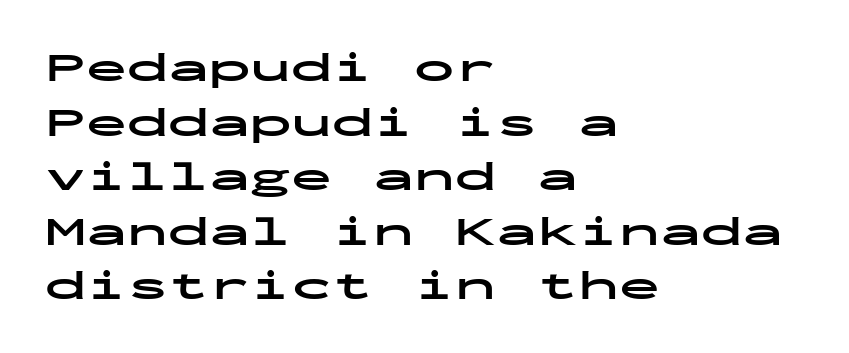
Q: Is the text bold? A: Yes.
Q: Is the text italic (slanted)? A: No, it is upright.
Q: Is the typeface a serif or a sans-serif typeface? A: Sans-serif.
Q: Is the text underlined? A: No.
Q: How is the paragraph aligned? A: Left-aligned.
Q: Is the spacing between letters normal or unusually wide? A: Normal.
Q: Is the spacing between lines tight, normal or loose? A: Normal.
Q: Width (condensed, normal, or wide)? A: Wide.
Q: Stroke contrast? A: Low.
Q: x-height? A: Medium.
Q: Monospaced? A: Yes.
